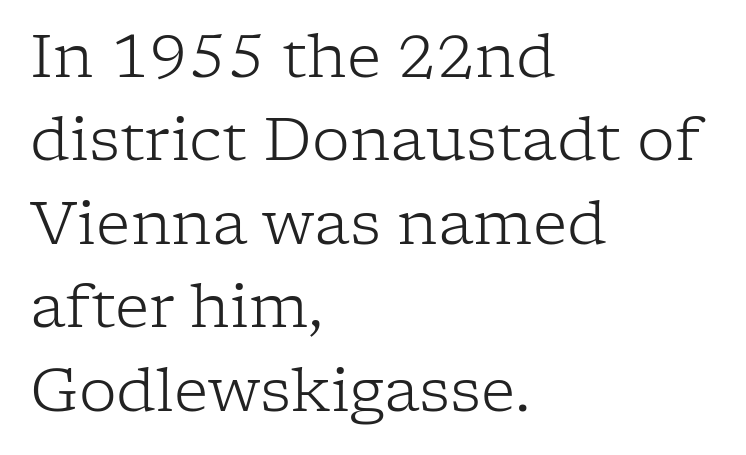
The image shows 60 px light serif type, upright; set left-aligned, normal line spacing (1.39x), normal letter spacing, not underlined; low stroke contrast and a medium x-height.
